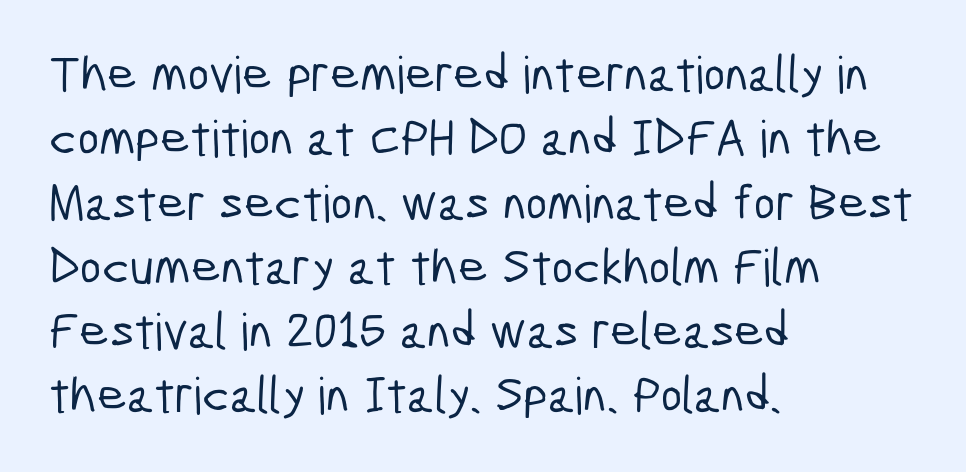
{"serif": "no", "width": "condensed", "stroke_contrast": "low", "x_height": "medium", "monospaced": "no", "underline": "no", "align": "left", "line_spacing": "normal", "line_spacing_ratio": 1.26, "letter_spacing": "normal", "letter_spacing_em": 0.0, "glyph_px": 51}
